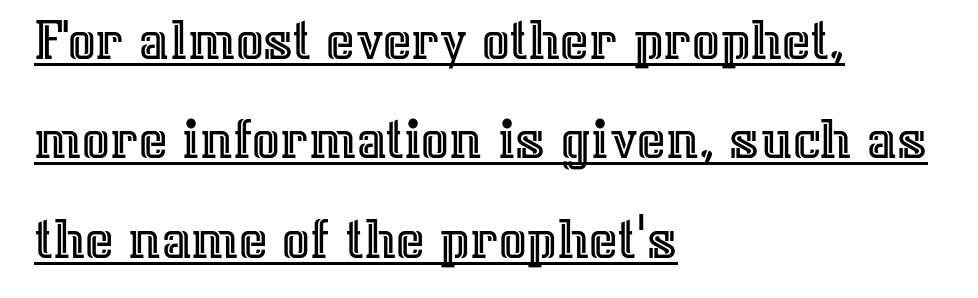
The lines sit at an ordinary, default distance from one another. This sample is left-justified, so line endings fall wherever the words run out. Between one letter and the next there's only the usual sliver of space. The font's upright variant was chosen for this text. A typesetter would call this proportional, since set widths differ per character. Each line of the rendering has a horizontal stroke beneath the glyphs.
